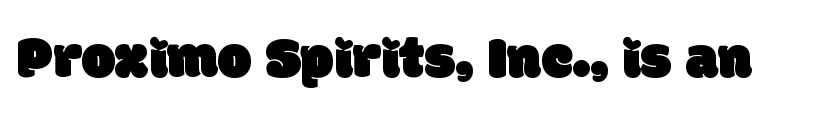
Here the designer chose a conventional face with non-uniform glyph widths. Look at the bottom of the vertical strokes: they stop flat, with no serifs. Nobody drew a line under any word here. How are the letters spaced? Ordinarily, with no added tracking.
